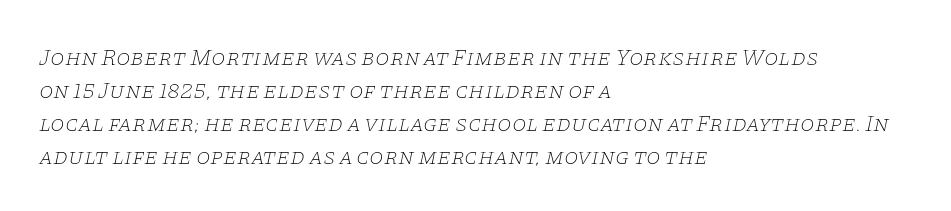
Q: Is the text bold? A: No.
Q: Is the text italic (slanted)? A: Yes, it leans right by about 11 degrees.
Q: Is the text underlined? A: No.
Q: How is the paragraph aligned? A: Left-aligned.
Q: Is the spacing between letters normal or unusually wide? A: Normal.
Q: Is the spacing between lines tight, normal or loose? A: Normal.
